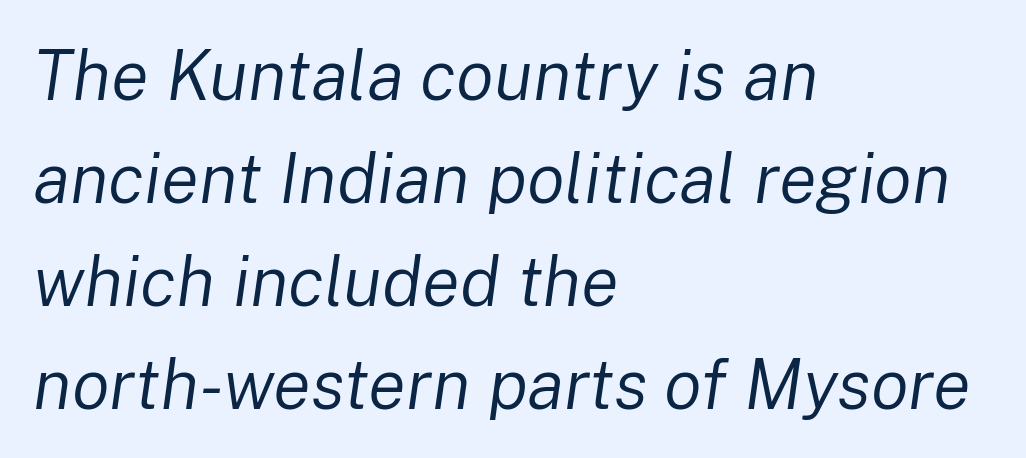
The image shows 70 px regular-weight type, italic (leaning right); set left-aligned, normal line spacing (1.47x), normal letter spacing, not underlined; low stroke contrast and a medium x-height.
